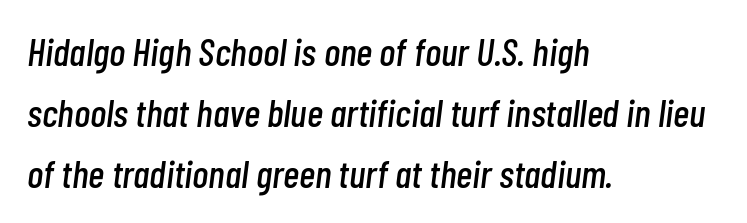
The image shows 39 px condensed type, italic (leaning right); set left-aligned, normal line spacing (1.56x), normal letter spacing, not underlined; low stroke contrast and a medium x-height.
